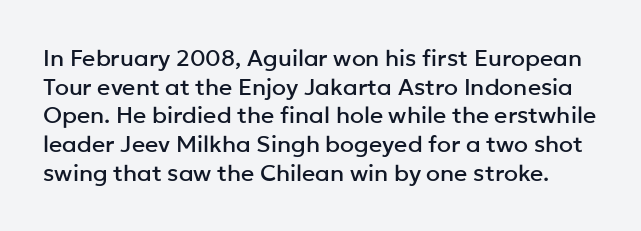
The image shows 23 px text type, upright; set normal line spacing (1.25x), normal letter spacing, not underlined.
